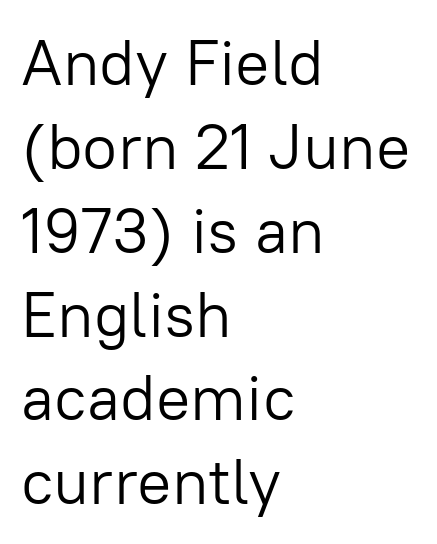
Q: Is the text bold? A: No.
Q: Is the text italic (slanted)? A: No, it is upright.
Q: Is the typeface a serif or a sans-serif typeface? A: Sans-serif.
Q: Is the text underlined? A: No.
Q: How is the paragraph aligned? A: Left-aligned.
Q: Is the spacing between letters normal or unusually wide? A: Normal.
Q: Is the spacing between lines tight, normal or loose? A: Normal.
Q: Width (condensed, normal, or wide)? A: Normal.
Q: Stroke contrast? A: Low.
Q: x-height? A: Medium.
Q: Monospaced? A: No.
